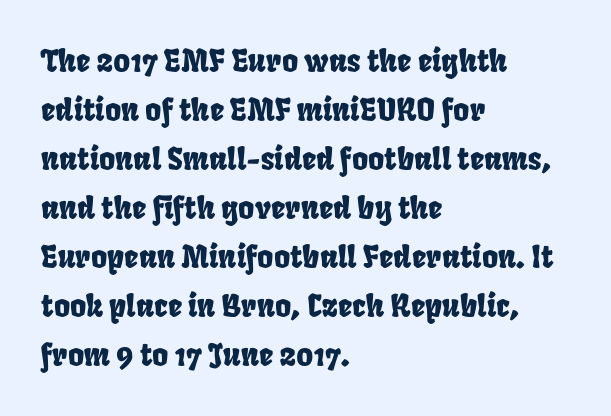
{"width": "condensed", "stroke_contrast": "low", "x_height": "large", "monospaced": "no", "underline": "no", "align": "left", "line_spacing": "normal", "line_spacing_ratio": 1.58, "letter_spacing": "normal", "letter_spacing_em": 0.0, "glyph_px": 31}
